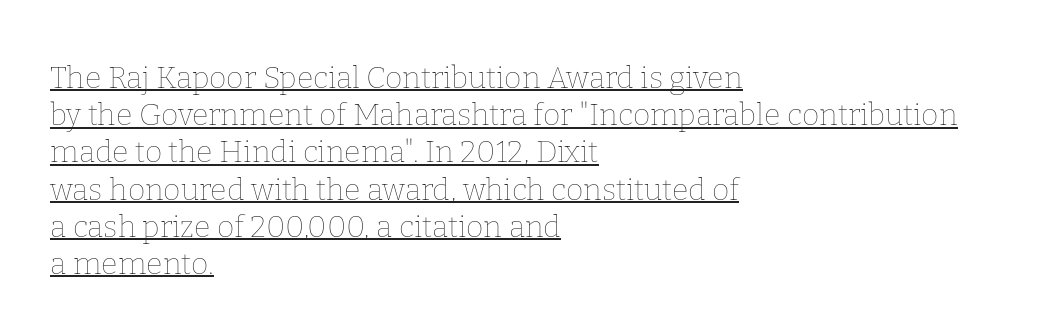
These lines are rendered in a variable-pitch font. The passage shown is not bold in any degree. A continuous stroke trails under the words, as in a hyperlink. Vertical strokes here are truly vertical. A classic flush-left, rag-right setting is used for this passage. This sample uses plain, unmodified letter spacing.
